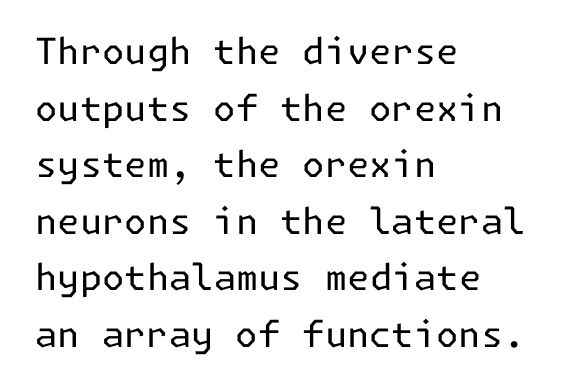
Check the space under the baseline: it is left empty. Summary of vertical rhythm: regular, with standard interline spacing. The face used here is a sans, in the tradition of grotesques and geometrics. Vertical strokes here are truly vertical. A light-to-regular cut is what we see here. Leftover space on each line is placed entirely after the last word.
